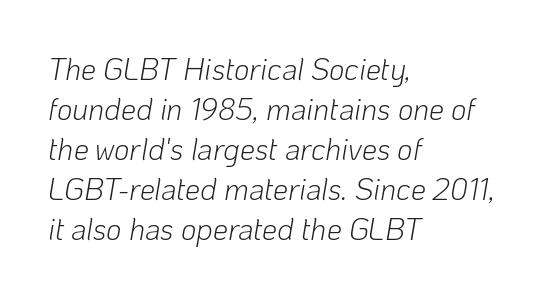
Q: Is the text bold? A: No.
Q: Is the text italic (slanted)? A: Yes, it leans right by about 10 degrees.
Q: Is the text underlined? A: No.
Q: How is the paragraph aligned? A: Left-aligned.
Q: Is the spacing between letters normal or unusually wide? A: Normal.
Q: Is the spacing between lines tight, normal or loose? A: Normal.
Q: Width (condensed, normal, or wide)? A: Normal.
Q: Stroke contrast? A: Low.
Q: x-height? A: Medium.
Q: Monospaced? A: No.
